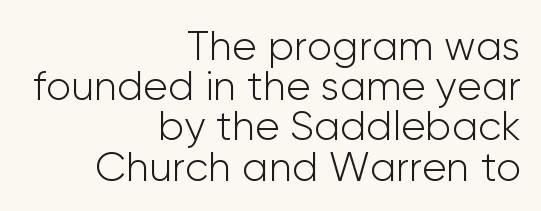
Think of a printed novel: that variable character pitch is what you see here. The horizontal fit of the characters is conventional and even. Unlike italic type, these characters show no tilt at all. The cut favours lightness, reaching ordinary text weight at its darkest. The string is rendered with underlining switched off. Successive baselines arrive quickly, one right under another.
